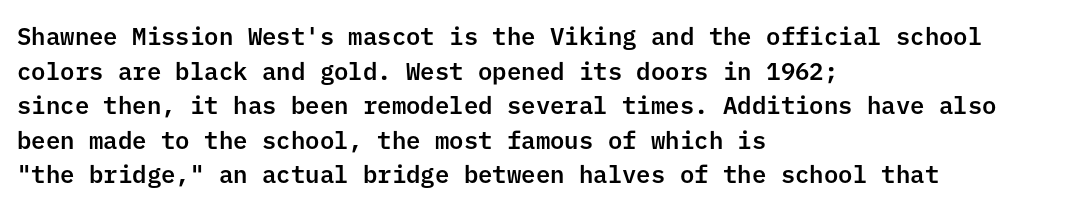
{"italic": "no", "underline": "no", "align": "left", "line_spacing": "normal", "line_spacing_ratio": 1.44, "letter_spacing": "normal", "letter_spacing_em": 0.0, "glyph_px": 24}
